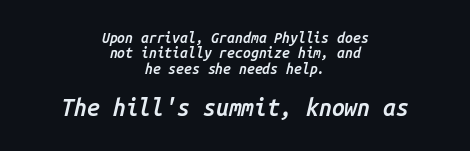
The image shows 23 px text type, italic (leaning right); set centered, tight line spacing (1.1x), normal letter spacing, not underlined; the second (bottom) block is 1.64x larger.
